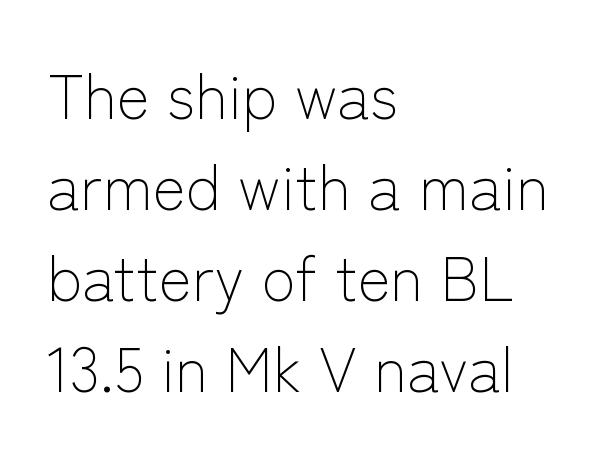
The image shows 62 px light sans-serif type, upright; set left-aligned, normal line spacing (1.47x), normal letter spacing, not underlined; low stroke contrast and a medium x-height.
